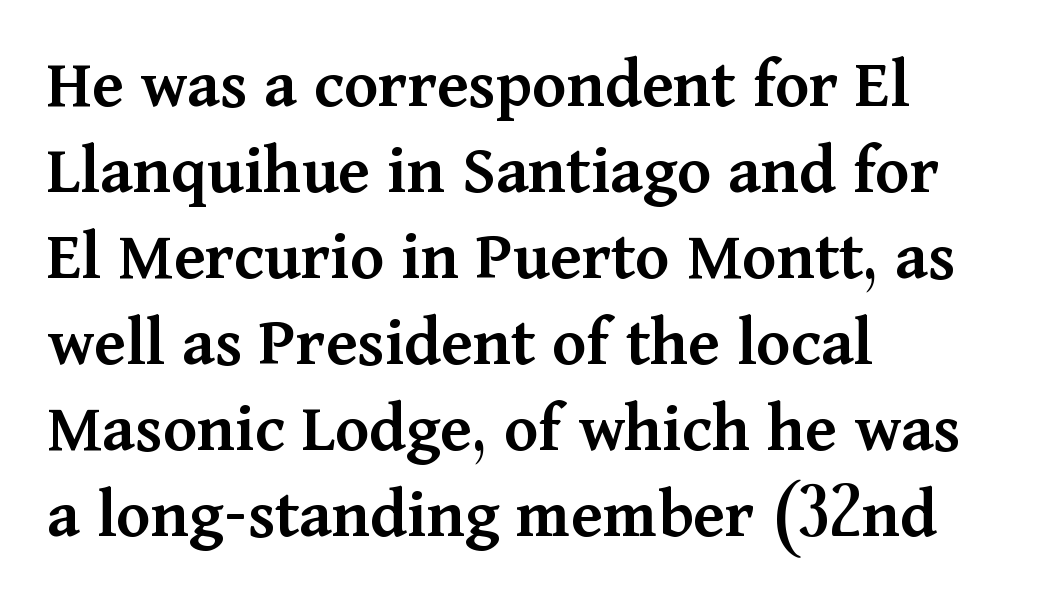
{"serif": "yes", "italic": "no", "bold": "semi", "weight": "semibold", "width": "normal", "stroke_contrast": "medium", "x_height": "medium", "monospaced": "no", "underline": "no", "align": "left", "line_spacing_ratio": 1.21, "letter_spacing": "normal", "letter_spacing_em": 0.0, "glyph_px": 71}
